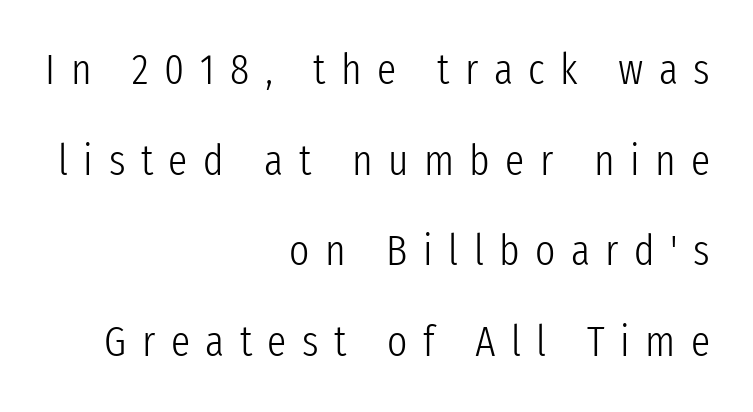
The image shows 43 px light, condensed sans-serif type, upright; set right-aligned, loose line spacing (2.11x), unusually wide letter spacing (+0.36 em), not underlined; low stroke contrast and a medium x-height.
